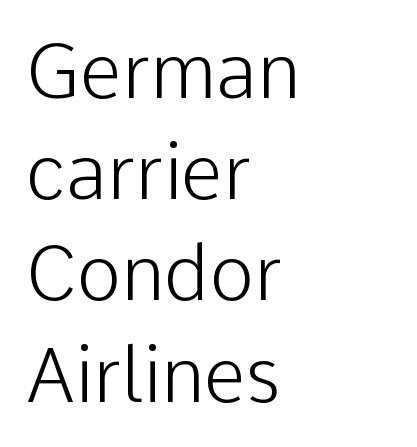
{"serif": "no", "italic": "no", "bold": "no", "weight": "light", "width": "normal", "stroke_contrast": "low", "x_height": "medium", "monospaced": "no", "underline": "no", "align": "left", "line_spacing": "normal", "line_spacing_ratio": 1.35, "letter_spacing": "normal", "letter_spacing_em": 0.0, "glyph_px": 75}
